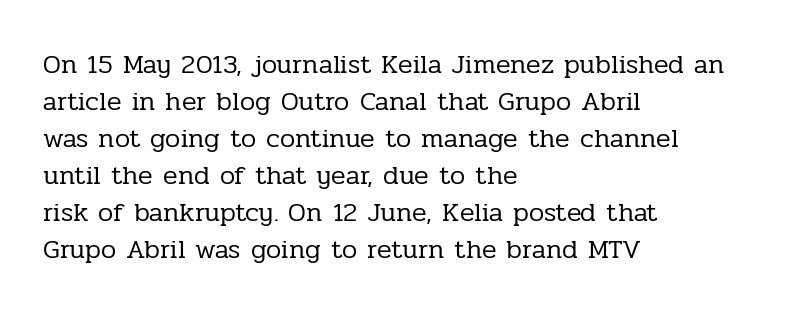
Q: Is the text bold? A: No.
Q: Is the text italic (slanted)? A: No, it is upright.
Q: Is the text underlined? A: No.
Q: How is the paragraph aligned? A: Left-aligned.
Q: Is the spacing between letters normal or unusually wide? A: Normal.
Q: Is the spacing between lines tight, normal or loose? A: Normal.
